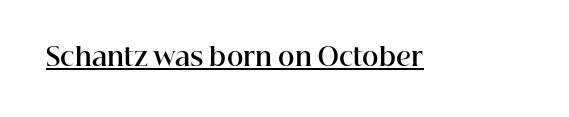
Q: Is the text bold? A: Yes.
Q: Is the text italic (slanted)? A: No, it is upright.
Q: Is the text underlined? A: Yes.
Q: Is the spacing between letters normal or unusually wide? A: Normal.
